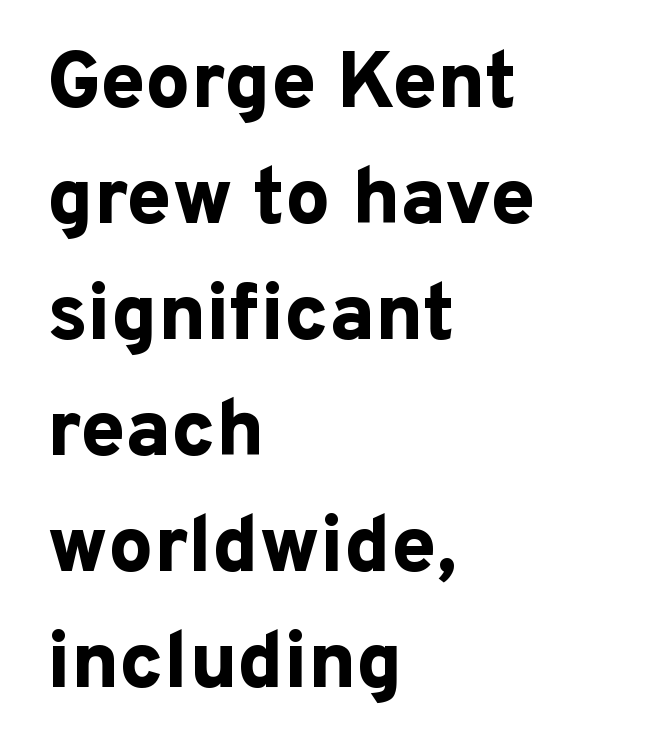
Q: Is the text bold? A: Yes.
Q: Is the text italic (slanted)? A: No, it is upright.
Q: Is the typeface a serif or a sans-serif typeface? A: Sans-serif.
Q: Is the text underlined? A: No.
Q: How is the paragraph aligned? A: Left-aligned.
Q: Is the spacing between letters normal or unusually wide? A: Normal.
Q: Is the spacing between lines tight, normal or loose? A: Normal.
Q: Width (condensed, normal, or wide)? A: Normal.
Q: Stroke contrast? A: Low.
Q: x-height? A: Medium.
Q: Monospaced? A: No.
